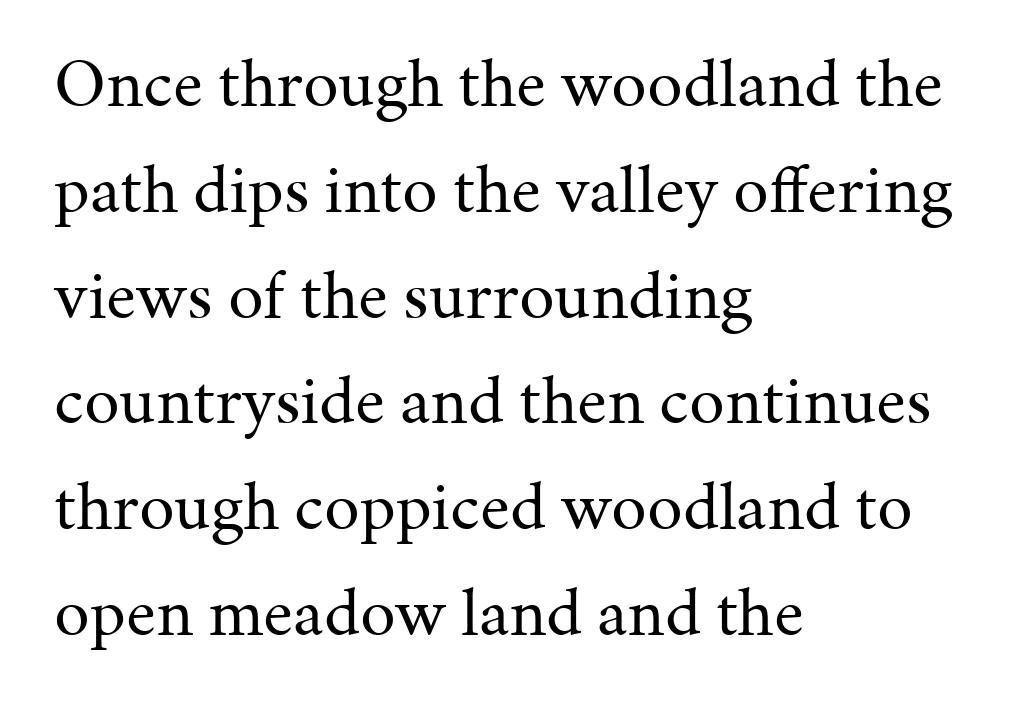
{"serif": "yes", "italic": "no", "bold": "no", "weight": "regular", "width": "normal", "stroke_contrast": "medium", "x_height": "medium", "monospaced": "no", "underline": "no", "align": "left", "line_spacing": "normal", "line_spacing_ratio": 1.49, "letter_spacing": "normal", "letter_spacing_em": 0.0, "glyph_px": 71}
